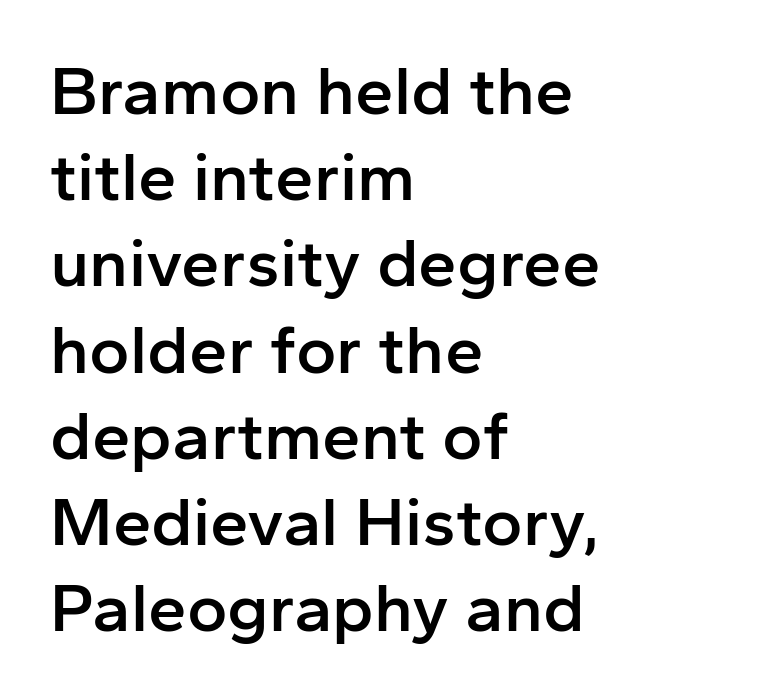
Q: Is the text bold? A: Semi-bold.
Q: Is the text italic (slanted)? A: No, it is upright.
Q: Is the typeface a serif or a sans-serif typeface? A: Sans-serif.
Q: Is the text underlined? A: No.
Q: How is the paragraph aligned? A: Left-aligned.
Q: Is the spacing between letters normal or unusually wide? A: Normal.
Q: Is the spacing between lines tight, normal or loose? A: Normal.
Q: Width (condensed, normal, or wide)? A: Normal.
Q: Stroke contrast? A: Low.
Q: x-height? A: Medium.
Q: Monospaced? A: No.
